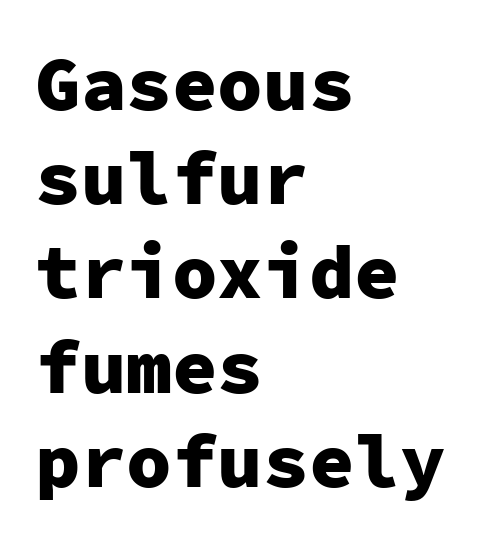
This rendering features lettering with no underline. You could count columns in this text — the font is strictly monospaced. No extra tracking has been applied to these lines. Rendered with straight, roman letterforms. To sum up the face: it is a sans, with no serifs. Caption: bold face, heavy strokes.
